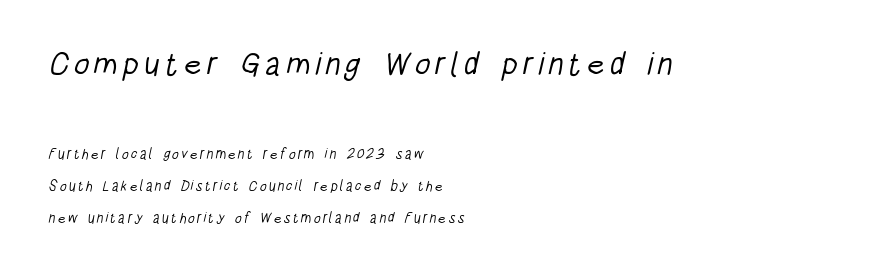
The image shows 32 px light, condensed sans-serif type; set left-aligned, loose line spacing (2.27x), not underlined; the first (top) block is 2.29x larger; low stroke contrast and a large x-height.
